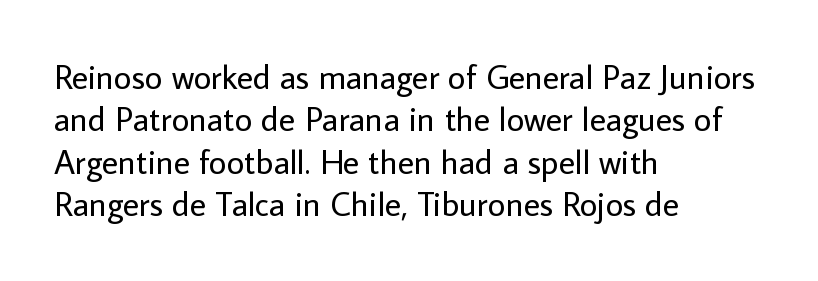
Looks like regular typesetting: each glyph gets only the width it needs. The designer went with a sans here, leaving each stem footless. In CSS terms this would be text-align: left. Check the space under the baseline: it is left empty. The specimen reads as upright at a glance.
